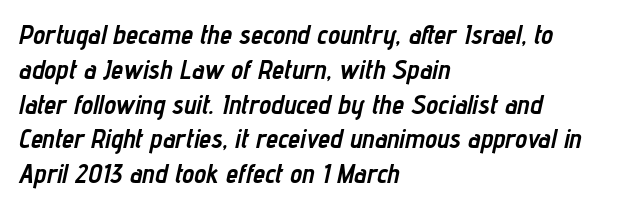
The image shows 27 px bold type, italic (leaning right); set left-aligned, normal line spacing (1.29x), normal letter spacing, not underlined.
